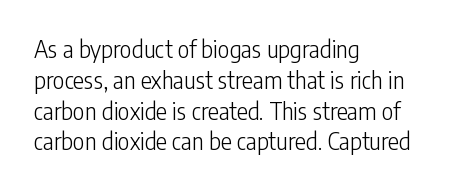
The image shows 23 px text type, upright; set left-aligned, normal line spacing (1.34x), normal letter spacing, not underlined.
